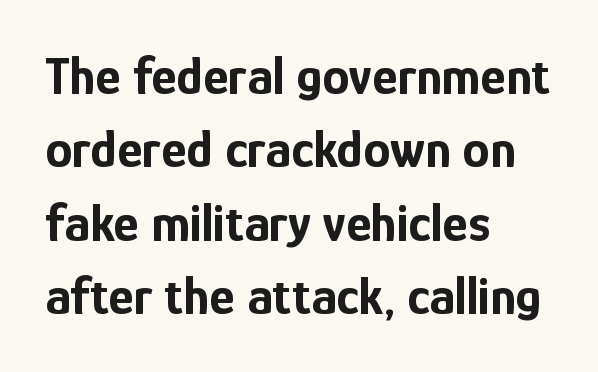
{"serif": "no", "italic": "no", "bold": "yes", "weight": "bold", "width": "condensed", "stroke_contrast": "low", "x_height": "medium", "monospaced": "no", "underline": "no", "align": "left", "line_spacing": "normal", "line_spacing_ratio": 1.36, "letter_spacing": "normal", "letter_spacing_em": 0.0, "glyph_px": 54}
